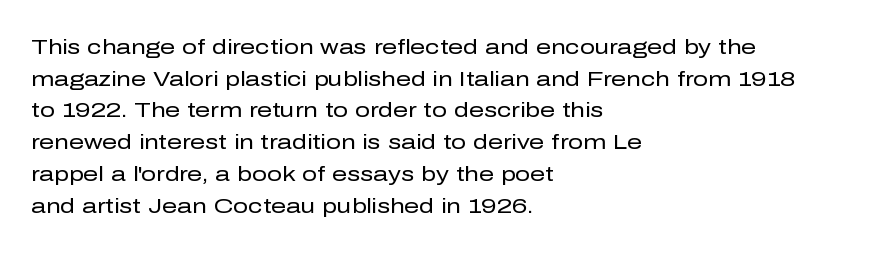
Q: Is the text bold? A: No.
Q: Is the text italic (slanted)? A: No, it is upright.
Q: Is the text underlined? A: No.
Q: How is the paragraph aligned? A: Left-aligned.
Q: Is the spacing between letters normal or unusually wide? A: Normal.
Q: Is the spacing between lines tight, normal or loose? A: Normal.
